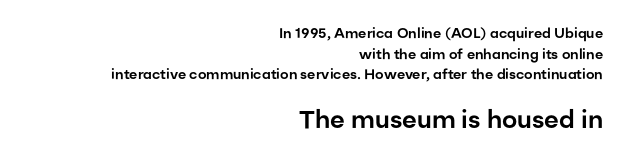
Q: Is the text italic (slanted)? A: No, it is upright.
Q: Is the text underlined? A: No.
Q: How is the paragraph aligned? A: Right-aligned.
Q: Is the spacing between letters normal or unusually wide? A: Normal.
Q: Is the spacing between lines tight, normal or loose? A: Normal.
Q: Which block of text is set in a larger size, the first (top) or the second (bottom)? A: The second (bottom) one.
